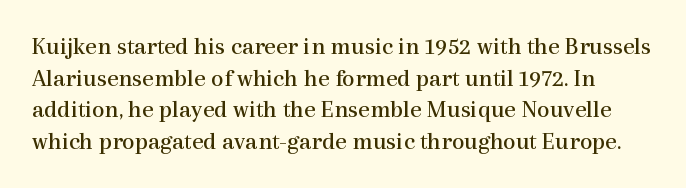
On a weight scale, this lands at 450 or below. The leading is moderate, giving the passage an even texture. Characters remain perfectly vertical along every line. The passage shown is not underscored anywhere. You could call the tracking neutral — neither tight nor loose.
